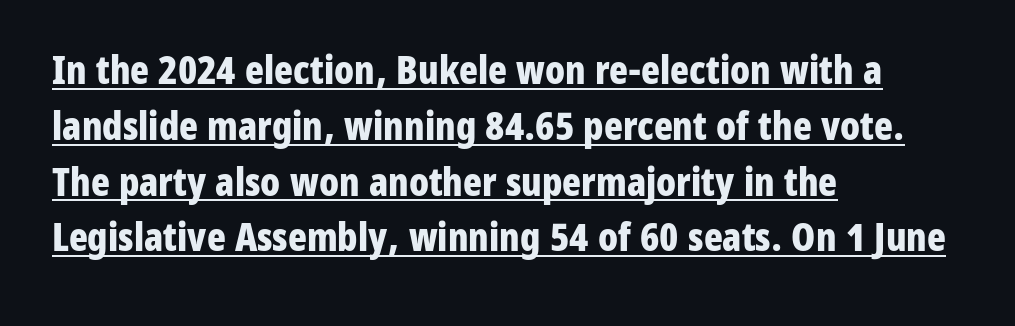
{"serif": "no", "italic": "no", "bold": "yes", "weight": "bold", "width": "condensed", "stroke_contrast": "low", "x_height": "medium", "monospaced": "no", "underline": "yes", "align": "left", "line_spacing": "normal", "line_spacing_ratio": 1.43, "letter_spacing": "normal", "letter_spacing_em": 0.0, "glyph_px": 39}
